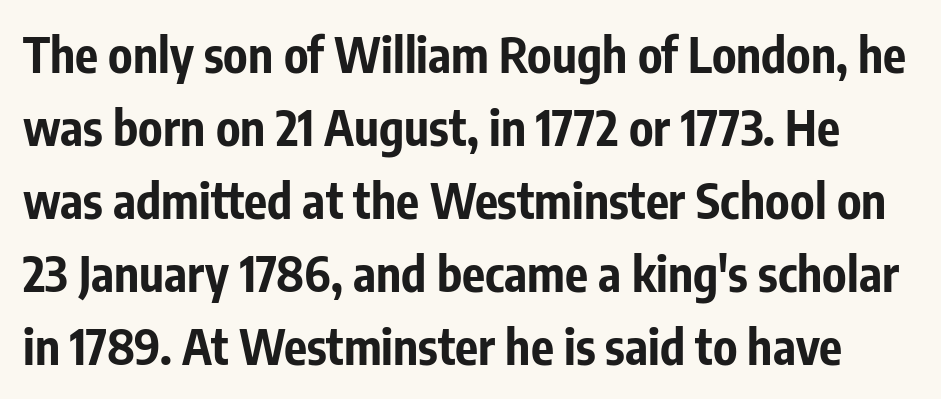
Q: Is the text bold? A: Yes.
Q: Is the text italic (slanted)? A: No, it is upright.
Q: Is the typeface a serif or a sans-serif typeface? A: Sans-serif.
Q: Is the text underlined? A: No.
Q: Is the spacing between letters normal or unusually wide? A: Normal.
Q: Is the spacing between lines tight, normal or loose? A: Normal.
Q: Width (condensed, normal, or wide)? A: Condensed.
Q: Stroke contrast? A: Low.
Q: x-height? A: Medium.
Q: Monospaced? A: No.
